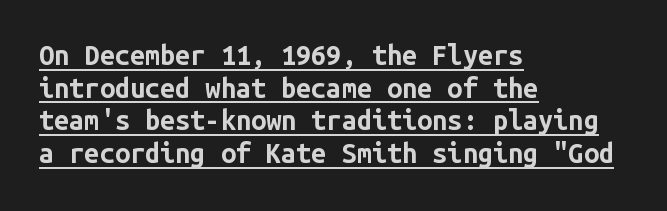
Q: Is the text bold? A: Yes.
Q: Is the text italic (slanted)? A: No, it is upright.
Q: Is the text underlined? A: Yes.
Q: How is the paragraph aligned? A: Left-aligned.
Q: Is the spacing between letters normal or unusually wide? A: Normal.
